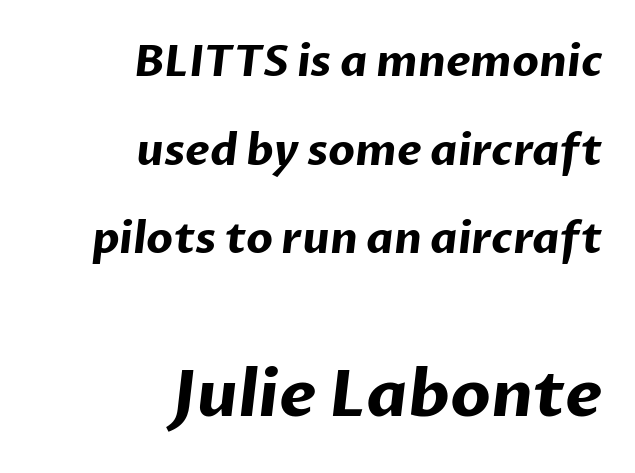
Q: Is the text bold? A: Yes.
Q: Is the typeface a serif or a sans-serif typeface? A: Sans-serif.
Q: Is the text underlined? A: No.
Q: How is the paragraph aligned? A: Right-aligned.
Q: Is the spacing between letters normal or unusually wide? A: Normal.
Q: Is the spacing between lines tight, normal or loose? A: Loose.
Q: Which block of text is set in a larger size, the first (top) or the second (bottom)? A: The second (bottom) one.
Q: Width (condensed, normal, or wide)? A: Normal.
Q: Stroke contrast? A: Low.
Q: x-height? A: Medium.
Q: Monospaced? A: No.
